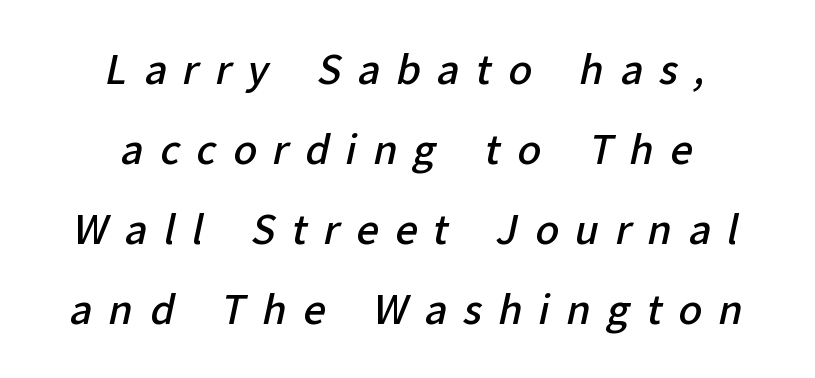
{"serif": "no", "bold": "semi", "weight": "semibold", "width": "normal", "stroke_contrast": "low", "x_height": "medium", "monospaced": "no", "underline": "no", "align": "center", "line_spacing": "loose", "line_spacing_ratio": 2.05, "letter_spacing": "wide", "letter_spacing_em": 0.42, "glyph_px": 39}
